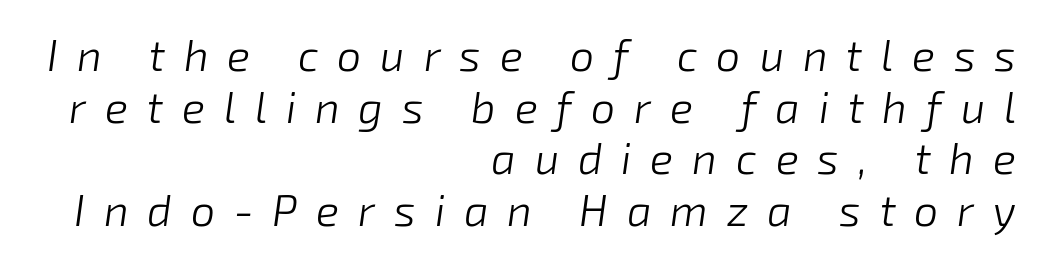
The image shows 43 px light type, italic (leaning right); set right-aligned, line spacing 1.2x, unusually wide letter spacing (+0.44 em), not underlined; low stroke contrast and a medium x-height.
